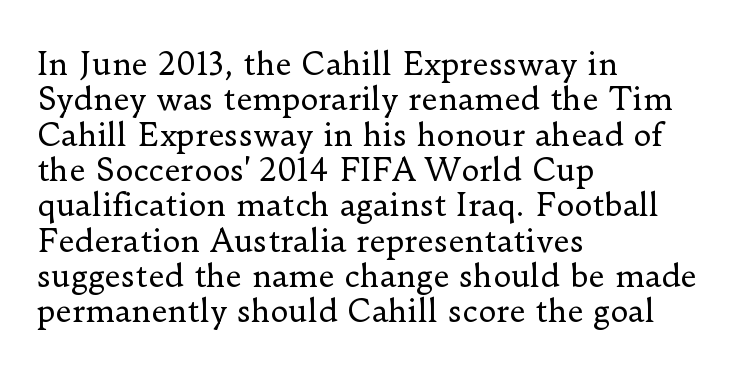
Q: Is the text bold? A: No.
Q: Is the text italic (slanted)? A: No, it is upright.
Q: Is the typeface a serif or a sans-serif typeface? A: Serif.
Q: Is the text underlined? A: No.
Q: How is the paragraph aligned? A: Left-aligned.
Q: Is the spacing between letters normal or unusually wide? A: Normal.
Q: Is the spacing between lines tight, normal or loose? A: Tight.
Q: Width (condensed, normal, or wide)? A: Normal.
Q: Stroke contrast? A: Low.
Q: x-height? A: Small.
Q: Monospaced? A: No.
